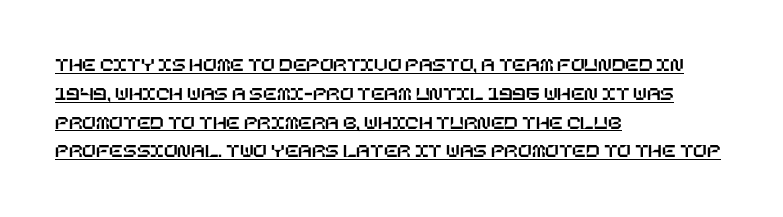
Decoration check: the copy is underlined. These lines stack with their left ends in a neat column. Tall strokes in this sample are plumb rather than angled. The lines sit at an ordinary, default distance from one another. Tracking value appears to be zero — textbook default spacing.
